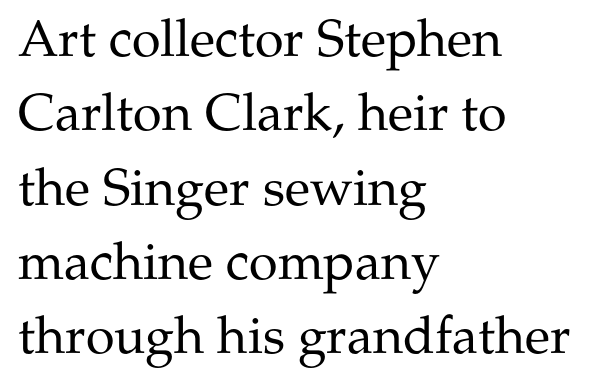
Q: Is the text bold? A: No.
Q: Is the text italic (slanted)? A: No, it is upright.
Q: Is the typeface a serif or a sans-serif typeface? A: Serif.
Q: Is the text underlined? A: No.
Q: How is the paragraph aligned? A: Left-aligned.
Q: Is the spacing between letters normal or unusually wide? A: Normal.
Q: Is the spacing between lines tight, normal or loose? A: Normal.
Q: Width (condensed, normal, or wide)? A: Normal.
Q: Stroke contrast? A: Medium.
Q: x-height? A: Medium.
Q: Monospaced? A: No.
